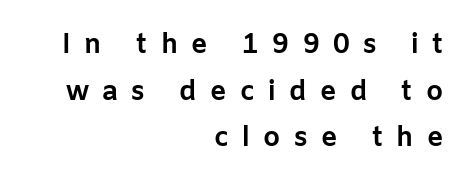
{"italic": "no", "bold": "yes", "underline": "no", "align": "right", "line_spacing_ratio": 1.73, "letter_spacing": "wide", "letter_spacing_em": 0.5, "glyph_px": 27}
